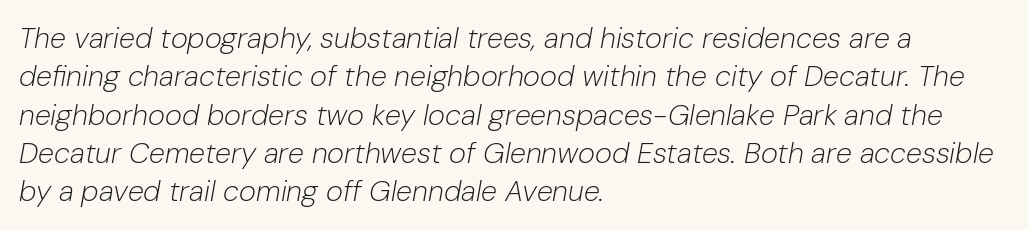
Q: Is the text bold? A: No.
Q: Is the text italic (slanted)? A: Yes, it leans right by about 10 degrees.
Q: Is the text underlined? A: No.
Q: How is the paragraph aligned? A: Left-aligned.
Q: Is the spacing between letters normal or unusually wide? A: Normal.
Q: Is the spacing between lines tight, normal or loose? A: Normal.
Q: Width (condensed, normal, or wide)? A: Normal.
Q: Stroke contrast? A: Low.
Q: x-height? A: Medium.
Q: Monospaced? A: No.
